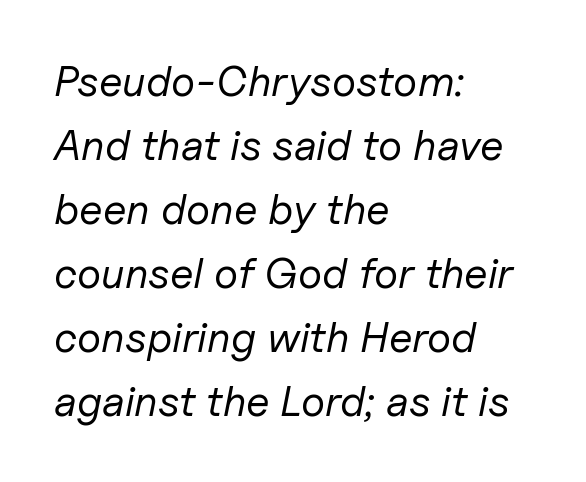
Q: Is the text bold? A: No.
Q: Is the text italic (slanted)? A: Yes, it leans right by about 11 degrees.
Q: Is the text underlined? A: No.
Q: How is the paragraph aligned? A: Left-aligned.
Q: Is the spacing between letters normal or unusually wide? A: Normal.
Q: Is the spacing between lines tight, normal or loose? A: Normal.
Q: Width (condensed, normal, or wide)? A: Normal.
Q: Stroke contrast? A: Low.
Q: x-height? A: Medium.
Q: Monospaced? A: No.
